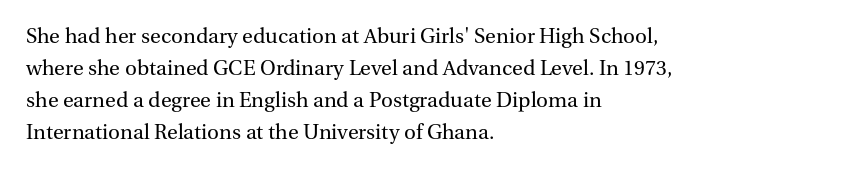
The image shows 22 px text type, upright; set left-aligned, normal line spacing (1.45x), normal letter spacing, not underlined.
